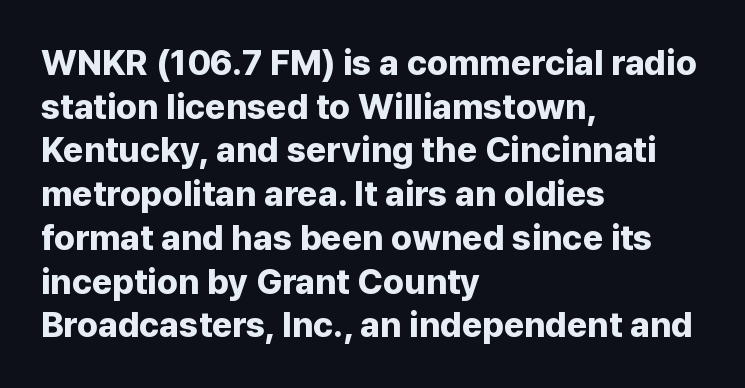
{"serif": "no", "italic": "no", "bold": "yes", "weight": "bold", "width": "normal", "stroke_contrast": "low", "x_height": "medium", "monospaced": "no", "underline": "no", "align": "left", "line_spacing": "normal", "line_spacing_ratio": 1.25, "letter_spacing": "normal", "letter_spacing_em": 0.0, "glyph_px": 35}
